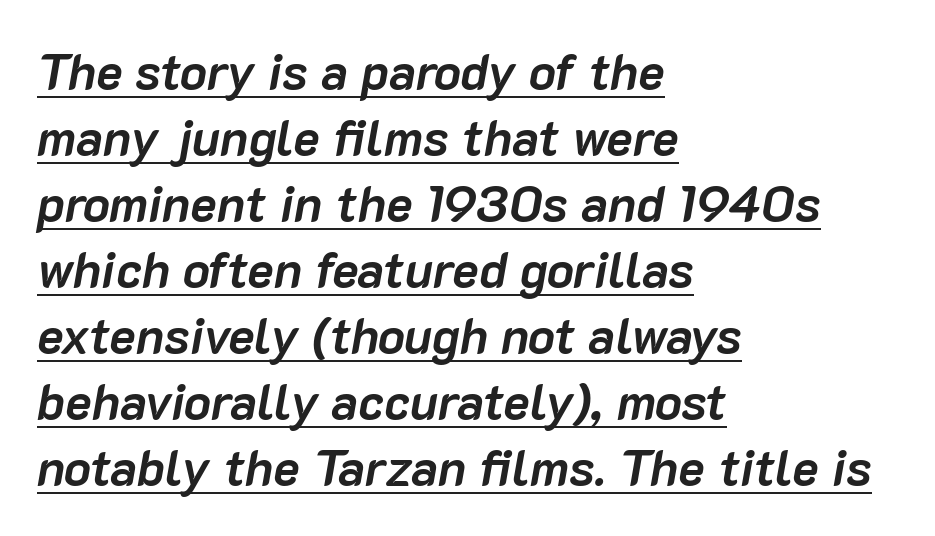
The image shows 50 px semibold type, italic (leaning right); set left-aligned, normal line spacing (1.32x), normal letter spacing, underlined; low stroke contrast and a medium x-height.
